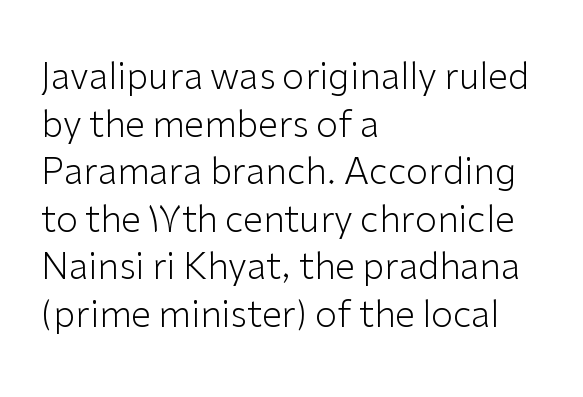
Stroke terminals: plain, sans-serif. A typesetter would call this proportional, since set widths differ per character. Nothing unusual about the tracking: characters are spaced as the font intends. The passage shown is not underscored anywhere. Each stroke keeps to a modest, everyday thickness or less.
